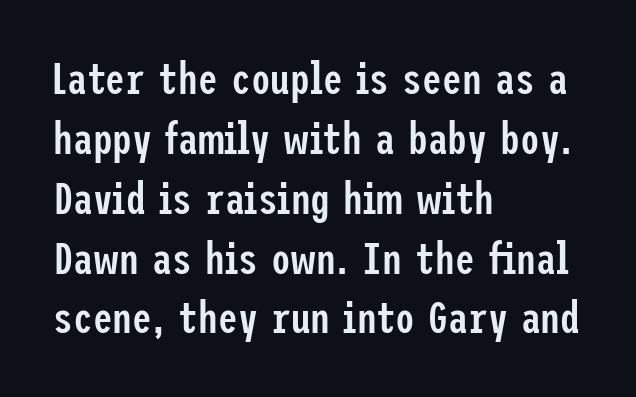
{"serif": "no", "italic": "no", "bold": "semi", "weight": "semibold", "width": "condensed", "stroke_contrast": "low", "x_height": "medium", "underline": "no", "align": "left", "line_spacing": "normal", "line_spacing_ratio": 1.36, "letter_spacing": "normal", "letter_spacing_em": 0.0, "glyph_px": 44}
